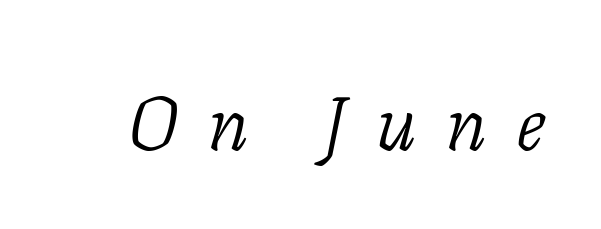
Short note: letters widely spaced. This sample uses a serif face. Is the stroke heavy? The answer is a plain regular-or-lighter. Only glyphs here, with clear space below each row. The axis of the letterforms is tilted away from vertical. Proportional: the letters do not fall into vertical columns.
